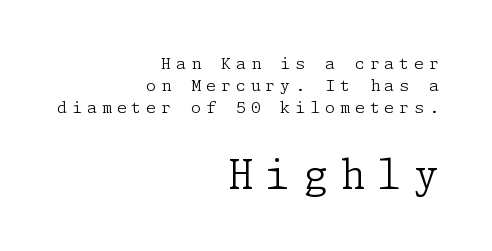
Q: Is the text bold? A: No.
Q: Is the text italic (slanted)? A: No, it is upright.
Q: Is the typeface a serif or a sans-serif typeface? A: Serif.
Q: Is the text underlined? A: No.
Q: How is the paragraph aligned? A: Right-aligned.
Q: Is the spacing between letters normal or unusually wide? A: Unusually wide.
Q: Is the spacing between lines tight, normal or loose? A: Normal.
Q: Which block of text is set in a larger size, the first (top) or the second (bottom)? A: The second (bottom) one.
Q: Width (condensed, normal, or wide)? A: Normal.
Q: Stroke contrast? A: Low.
Q: x-height? A: Medium.
